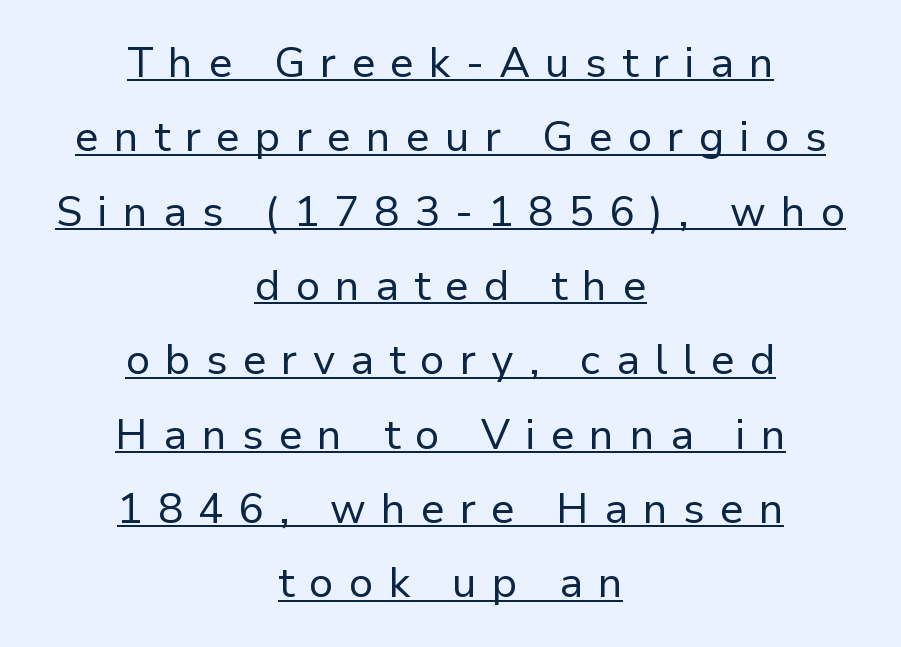
Decoration check: the copy is underlined. Alignment: centered. Every stem runs plumb, perpendicular to the baseline. Honestly, the letter spacing is so wide it's the main thing you notice. This is sans-serif lettering, the kind often seen on screens and signage. No letter is thick-stroked: the sample isn't bold.
